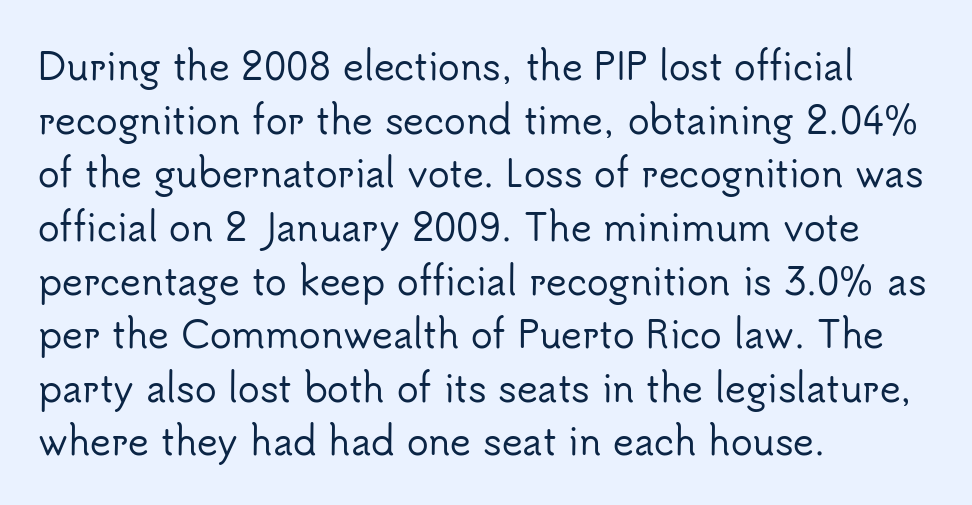
{"serif": "no", "italic": "no", "width": "normal", "stroke_contrast": "low", "x_height": "small", "monospaced": "no", "underline": "no", "align": "left", "line_spacing": "normal", "line_spacing_ratio": 1.49, "letter_spacing": "normal", "letter_spacing_em": 0.0, "glyph_px": 36}
